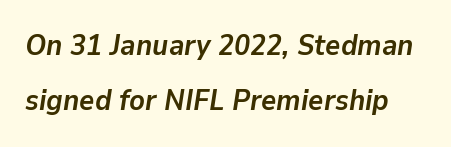
Q: Is the text bold? A: Yes.
Q: Is the text italic (slanted)? A: Yes, it leans right by about 9 degrees.
Q: Is the text underlined? A: No.
Q: Is the spacing between letters normal or unusually wide? A: Normal.
Q: Is the spacing between lines tight, normal or loose? A: Loose.
Q: Width (condensed, normal, or wide)? A: Normal.
Q: Stroke contrast? A: Low.
Q: x-height? A: Medium.
Q: Monospaced? A: No.
